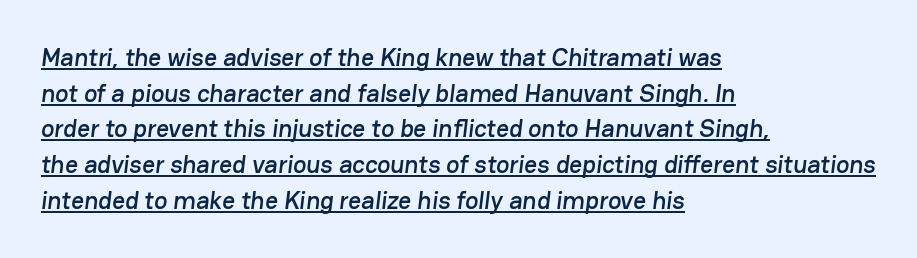
Whoever set this chose a conventional vertical rhythm. A typographer would call this underscored text. Nobody touched the tracking dial on this one. The rag falls on the right side of this text block.
